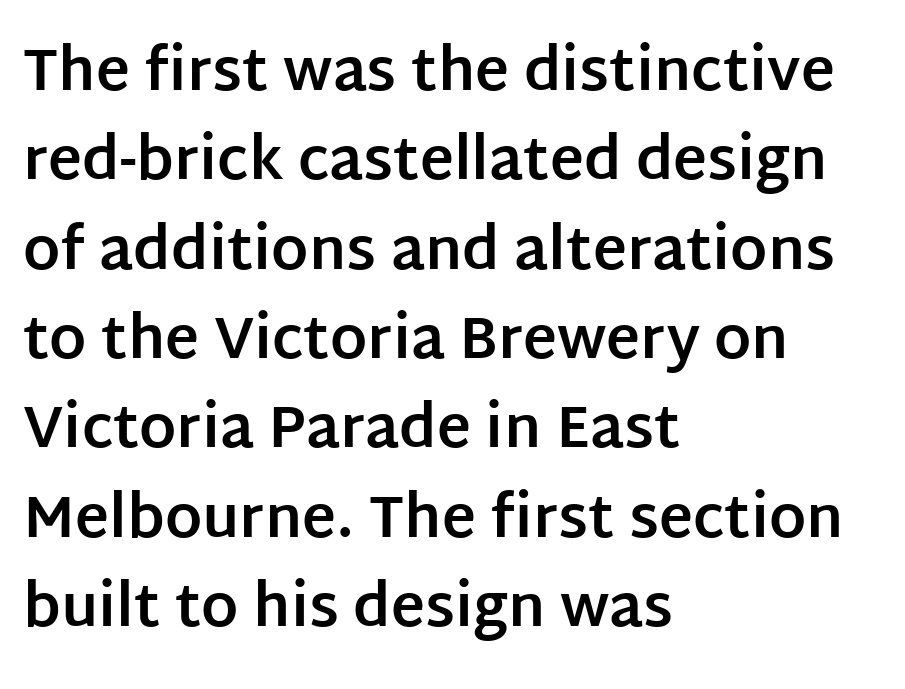
Q: Is the text bold? A: Yes.
Q: Is the text italic (slanted)? A: No, it is upright.
Q: Is the typeface a serif or a sans-serif typeface? A: Sans-serif.
Q: Is the text underlined? A: No.
Q: How is the paragraph aligned? A: Left-aligned.
Q: Is the spacing between letters normal or unusually wide? A: Normal.
Q: Is the spacing between lines tight, normal or loose? A: Normal.
Q: Width (condensed, normal, or wide)? A: Normal.
Q: Stroke contrast? A: Low.
Q: x-height? A: Large.
Q: Monospaced? A: No.
